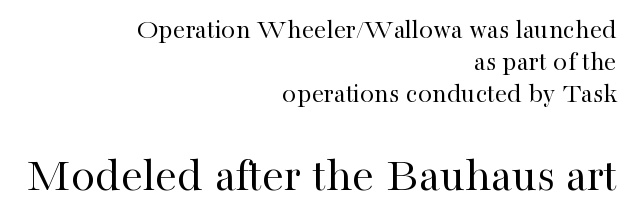
If you measured baseline to baseline, you'd find a short distance. Has an underline been added? It has not. The designer gave the closing block more size than the opening block. Nothing heavy about these letters — not bold at all.
